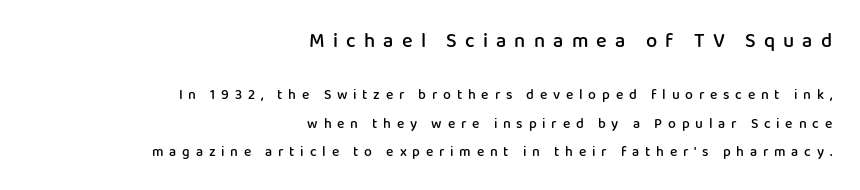
The image shows 20 px text type, upright; set right-aligned, loose line spacing (2.05x), unusually wide letter spacing (+0.41 em), not underlined; the first (top) block is 1.43x larger.
